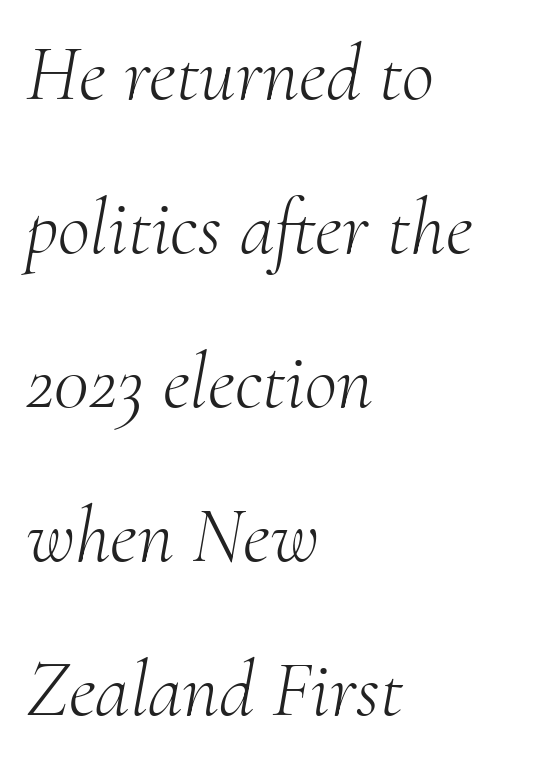
Every row of glyphs begins at an identical x-position on the left. Only glyphs here, with clear space below each row. Weight: regular or lighter. Do the characters align in a grid? No, the font is proportional. Unlike a clean sans, this face finishes its strokes with serifs.
